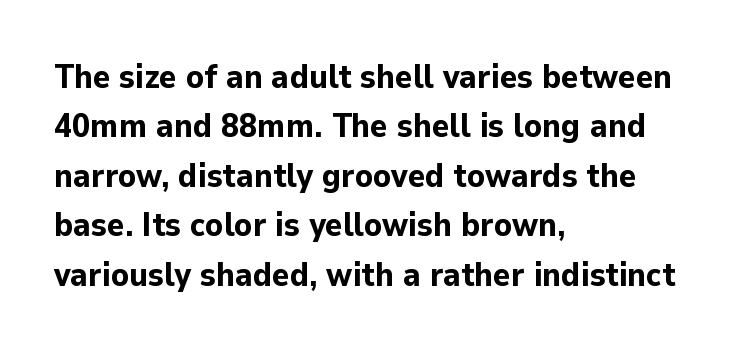
Q: Is the text bold? A: Yes.
Q: Is the text italic (slanted)? A: No, it is upright.
Q: Is the typeface a serif or a sans-serif typeface? A: Sans-serif.
Q: Is the text underlined? A: No.
Q: How is the paragraph aligned? A: Left-aligned.
Q: Is the spacing between letters normal or unusually wide? A: Normal.
Q: Is the spacing between lines tight, normal or loose? A: Normal.
Q: Width (condensed, normal, or wide)? A: Normal.
Q: Stroke contrast? A: Low.
Q: x-height? A: Medium.
Q: Monospaced? A: No.
